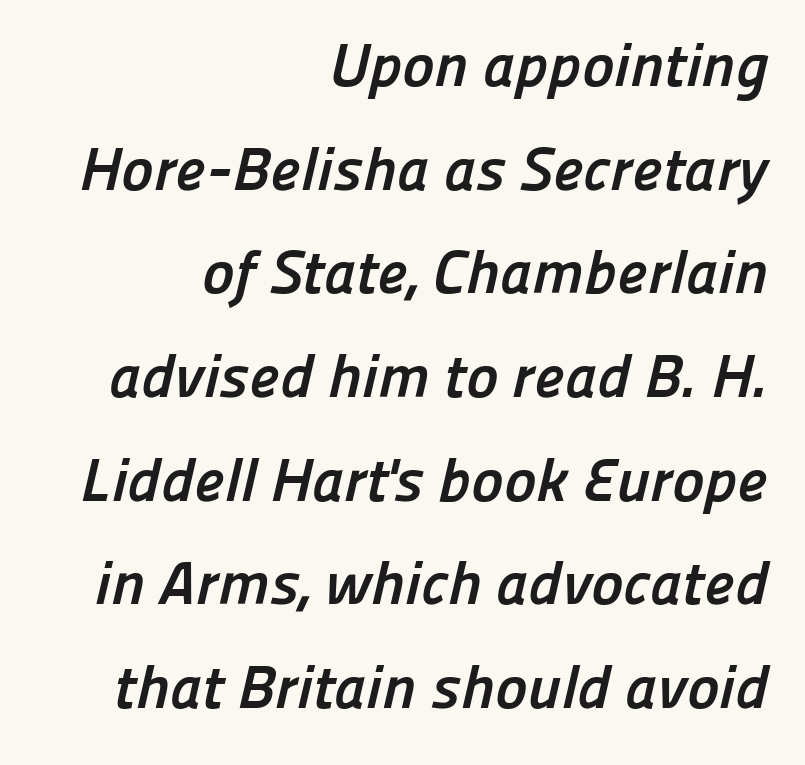
{"serif": "no", "bold": "yes", "weight": "semibold", "width": "normal", "stroke_contrast": "low", "x_height": "medium", "monospaced": "no", "underline": "no", "align": "right", "line_spacing": "normal", "line_spacing_ratio": 1.7, "letter_spacing": "normal", "letter_spacing_em": 0.0, "glyph_px": 61}
